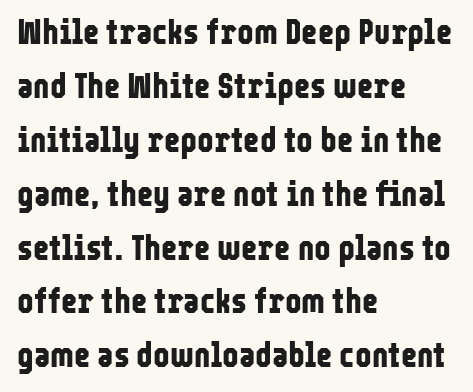
Q: Is the text bold? A: Yes.
Q: Is the text italic (slanted)? A: No, it is upright.
Q: Is the typeface a serif or a sans-serif typeface? A: Sans-serif.
Q: Is the text underlined? A: No.
Q: How is the paragraph aligned? A: Left-aligned.
Q: Is the spacing between letters normal or unusually wide? A: Normal.
Q: Is the spacing between lines tight, normal or loose? A: Normal.
Q: Width (condensed, normal, or wide)? A: Condensed.
Q: Stroke contrast? A: Low.
Q: x-height? A: Medium.
Q: Monospaced? A: No.
